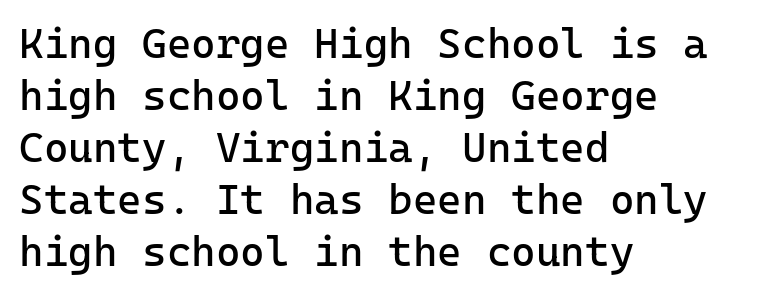
No italicization has been applied; the sample stays upright. This rendering features lettering with no underline. The tracking reads as untouched default to a designer's eye. The characters display no serif detailing; their extremities are plain. The paragraph has a hard left edge and a soft right edge. Stems here are at most as thick as an everyday book face.
